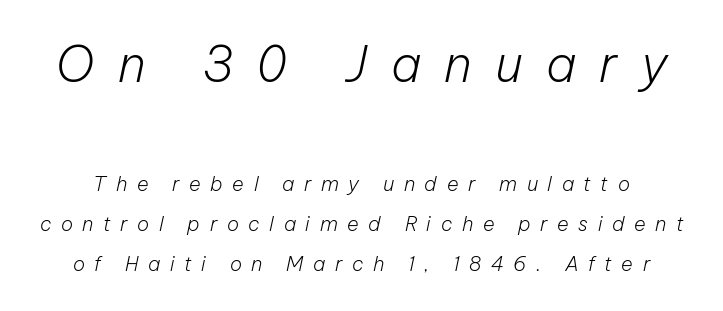
{"italic": "yes", "lean": "right", "slant_degrees": 12, "bold": "no", "weight": "light", "width": "normal", "stroke_contrast": "low", "x_height": "medium", "monospaced": "no", "underline": "no", "line_spacing": "loose", "line_spacing_ratio": 2.01, "letter_spacing": "wide", "letter_spacing_em": 0.48, "larger_block": "first", "size_ratio": 2.45, "glyph_px": 49}
